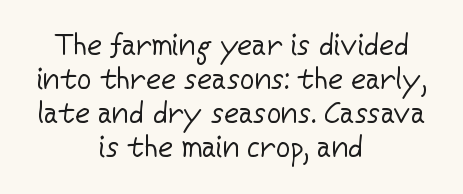
{"serif": "no", "italic": "no", "bold": "no", "weight": "regular", "width": "normal", "stroke_contrast": "low", "x_height": "medium", "monospaced": "no", "underline": "no", "align": "center", "line_spacing_ratio": 1.17, "letter_spacing": "normal", "letter_spacing_em": 0.0, "glyph_px": 29}
